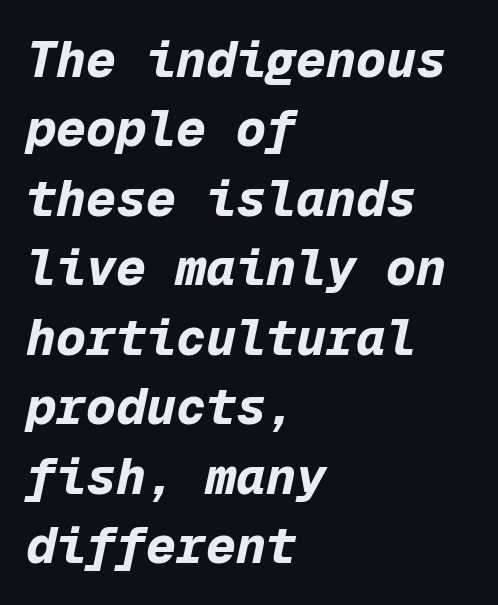
Does the lettering tilt? It does — this is italic. In terms of letterspacing, this is plain default setting. The glyphs have the mass of a bold cut. You could count columns in this text — the font is strictly monospaced. Rule under the text: the space is simply empty. Every row of glyphs begins at an identical x-position on the left.
